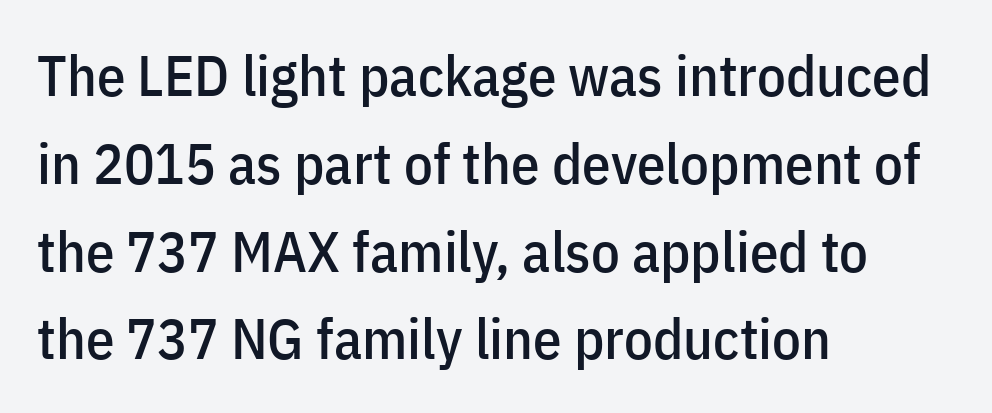
Each letter keeps its own natural width here, so spacing adapts to shape. This sample uses an upright cut, with every glyph sitting square on the baseline. Standard letterfit; no display-style spreading of the glyphs. Alignment: flush left. The space between consecutive lines is moderate. You can tell from the bare stems that sans-serif type was used.
